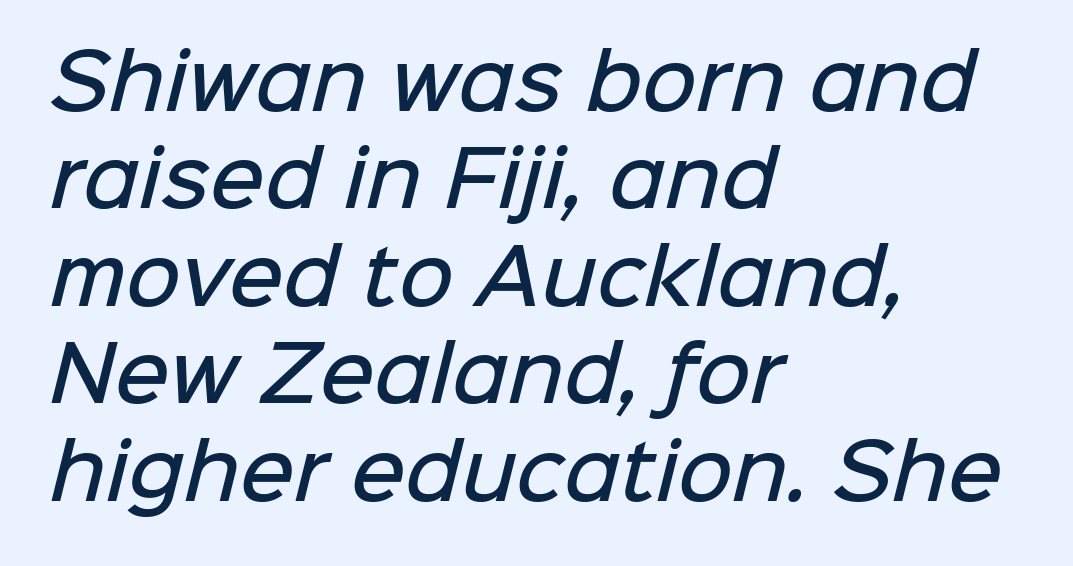
{"serif": "no", "bold": "semi", "weight": "semibold", "width": "normal", "stroke_contrast": "low", "x_height": "medium", "monospaced": "no", "underline": "no", "align": "left", "line_spacing": "normal", "line_spacing_ratio": 1.3, "letter_spacing": "normal", "letter_spacing_em": 0.0, "glyph_px": 75}
